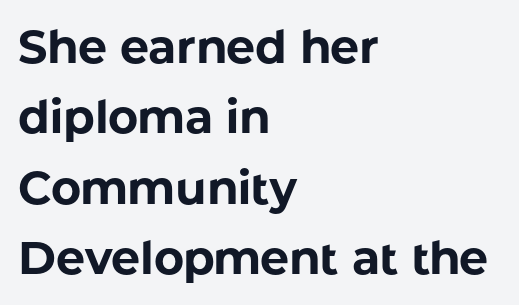
Q: Is the text bold? A: Yes.
Q: Is the text italic (slanted)? A: No, it is upright.
Q: Is the typeface a serif or a sans-serif typeface? A: Sans-serif.
Q: Is the text underlined? A: No.
Q: How is the paragraph aligned? A: Left-aligned.
Q: Is the spacing between letters normal or unusually wide? A: Normal.
Q: Is the spacing between lines tight, normal or loose? A: Normal.
Q: Width (condensed, normal, or wide)? A: Normal.
Q: Stroke contrast? A: Low.
Q: x-height? A: Medium.
Q: Monospaced? A: No.
